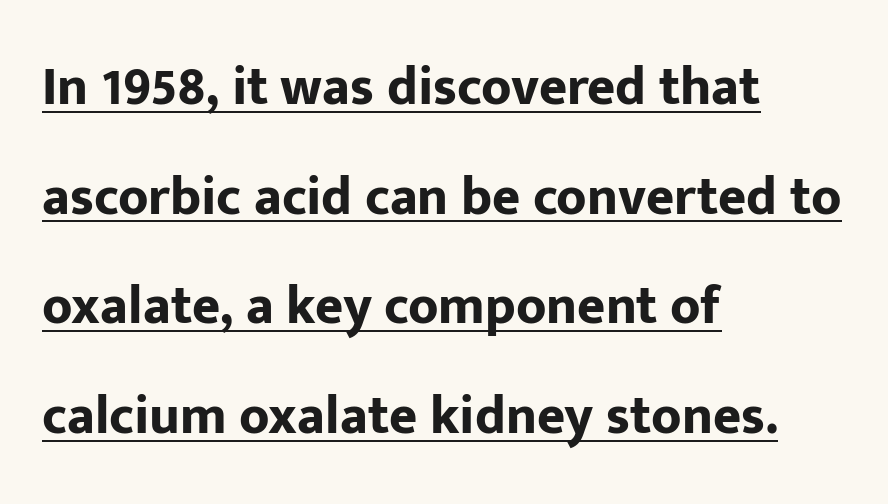
Q: Is the text bold? A: Yes.
Q: Is the text italic (slanted)? A: No, it is upright.
Q: Is the typeface a serif or a sans-serif typeface? A: Sans-serif.
Q: Is the text underlined? A: Yes.
Q: How is the paragraph aligned? A: Left-aligned.
Q: Is the spacing between letters normal or unusually wide? A: Normal.
Q: Is the spacing between lines tight, normal or loose? A: Loose.
Q: Width (condensed, normal, or wide)? A: Normal.
Q: Stroke contrast? A: Low.
Q: x-height? A: Medium.
Q: Monospaced? A: No.
